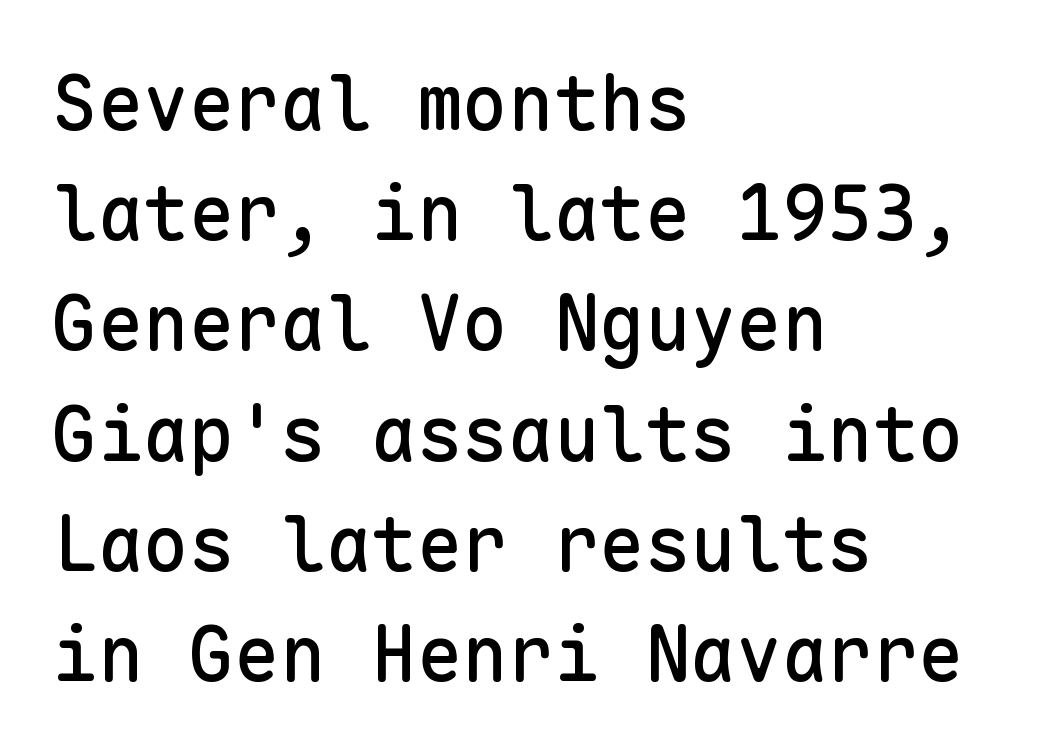
The image shows 76 px sans-serif type, upright, monospaced; set left-aligned, normal line spacing (1.45x), normal letter spacing, not underlined; low stroke contrast and a medium x-height.
